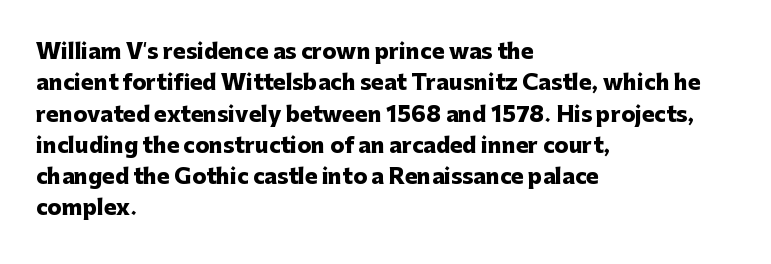
The passage shown is emphatically bold. The specimen reads as upright at a glance. Alignment: flush left. What stands out about the letter spacing? Nothing — it is the standard amount. The block of text has a typical density, with ordinary space between rows. The words here are not underlined.
